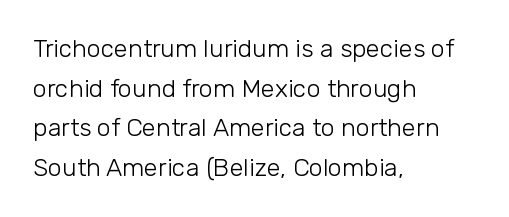
No italicization has been applied; the sample stays upright. Which margin do the lines hug? The left one — the right edge is uneven. Interline gaps are of average width in this sample. Descender tails drop into unmarked territory.
